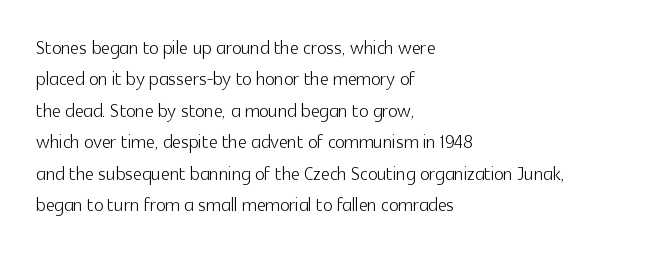
No letter is thick-stroked: the sample isn't bold. This is roman type, the default non-slanted kind. One glance says typical: line gaps are just what's usual. Plain, unruled lines of type. This sample is left-justified, so line endings fall wherever the words run out.
